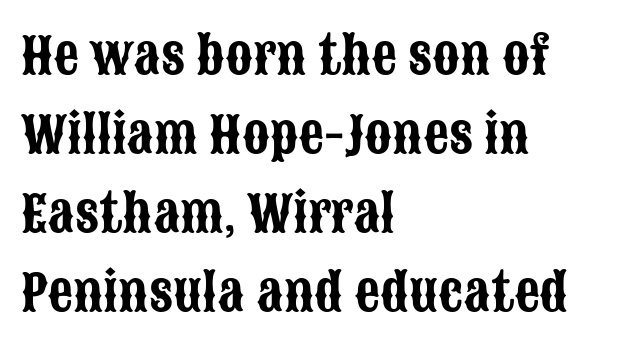
The image shows 50 px condensed sans-serif type, upright; set left-aligned, normal line spacing (1.58x), normal letter spacing, not underlined; low stroke contrast and a large x-height.
